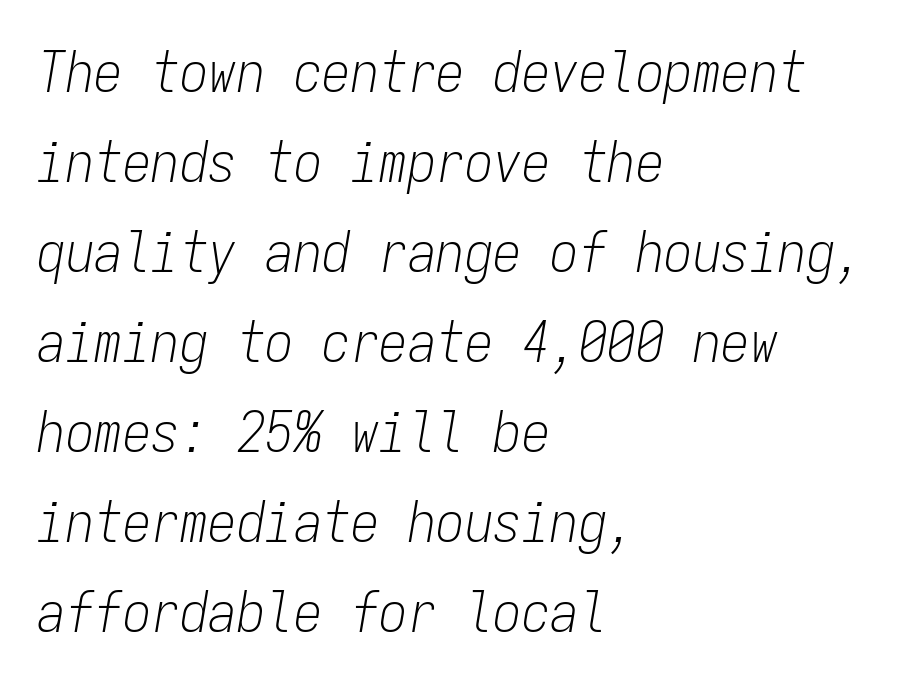
Q: Is the text bold? A: No.
Q: Is the text italic (slanted)? A: Yes, it leans right by about 9 degrees.
Q: Is the text underlined? A: No.
Q: How is the paragraph aligned? A: Left-aligned.
Q: Is the spacing between letters normal or unusually wide? A: Normal.
Q: Is the spacing between lines tight, normal or loose? A: Normal.
Q: Width (condensed, normal, or wide)? A: Condensed.
Q: Stroke contrast? A: Low.
Q: x-height? A: Medium.
Q: Monospaced? A: Yes.
